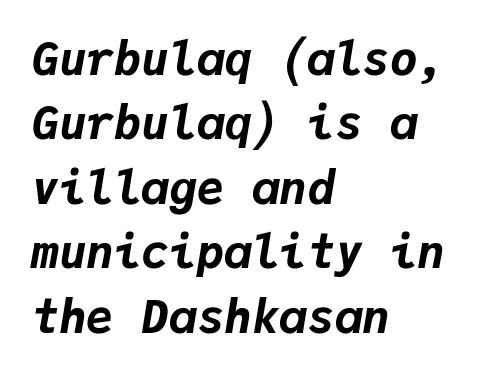
The image shows 46 px bold type, italic (leaning right), monospaced; set left-aligned, normal line spacing (1.4x), normal letter spacing, not underlined; low stroke contrast and a medium x-height.
